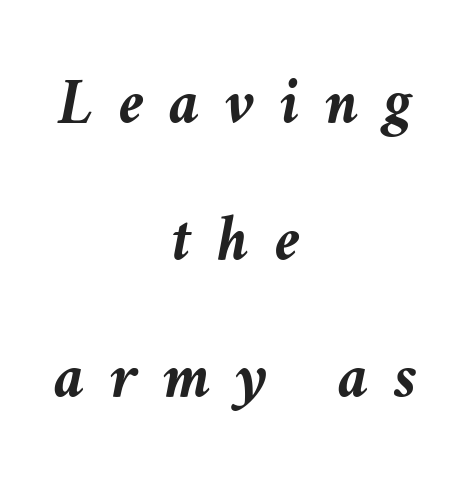
Note the varied advance widths — an 'i' is clearly narrower than an 'm'. You'd pick this weight for a headline — it's a proper bold. Beneath every word, the page is bare. Tracking here is generous; glyphs stand well apart from one another. If you measured baseline to baseline, you'd find a long distance. The paragraph shown floats in the horizontal middle.
